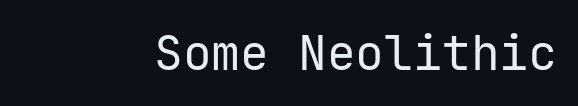
The image shows 48 px regular-weight sans-serif type, upright; set normal letter spacing, not underlined; low stroke contrast and a medium x-height.
